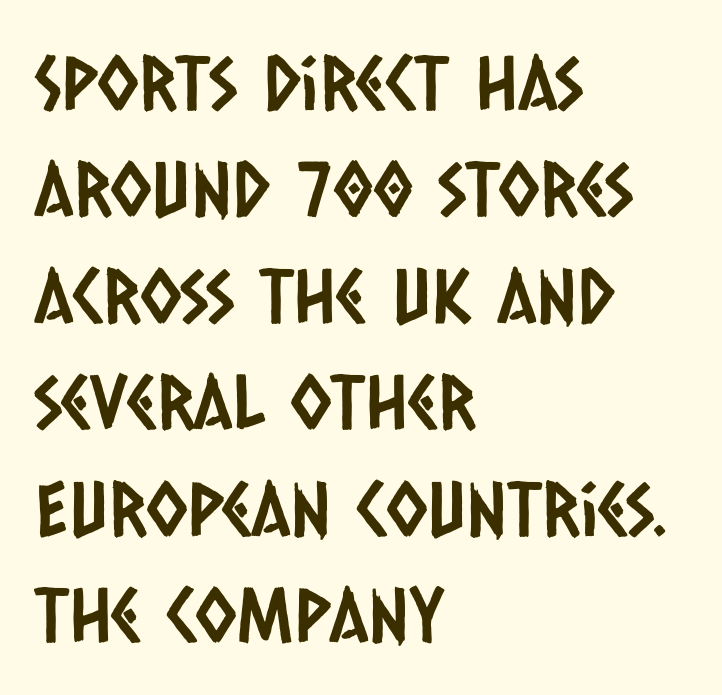
Q: Is the typeface a serif or a sans-serif typeface? A: Sans-serif.
Q: Is the text underlined? A: No.
Q: How is the paragraph aligned? A: Left-aligned.
Q: Is the spacing between letters normal or unusually wide? A: Normal.
Q: Is the spacing between lines tight, normal or loose? A: Normal.
Q: Width (condensed, normal, or wide)? A: Condensed.
Q: Stroke contrast? A: Low.
Q: x-height? A: Large.
Q: Monospaced? A: No.
